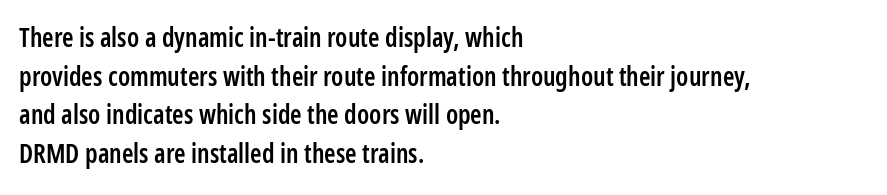
{"italic": "no", "bold": "semi", "underline": "no", "align": "left", "line_spacing": "normal", "line_spacing_ratio": 1.49, "letter_spacing": "normal", "letter_spacing_em": 0.0, "glyph_px": 26}
